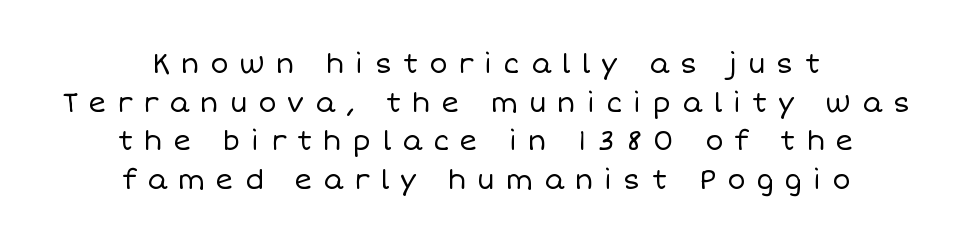
{"italic": "no", "bold": "no", "underline": "no", "align": "center", "line_spacing": "normal", "line_spacing_ratio": 1.43, "letter_spacing": "wide", "letter_spacing_em": 0.4, "glyph_px": 27}
